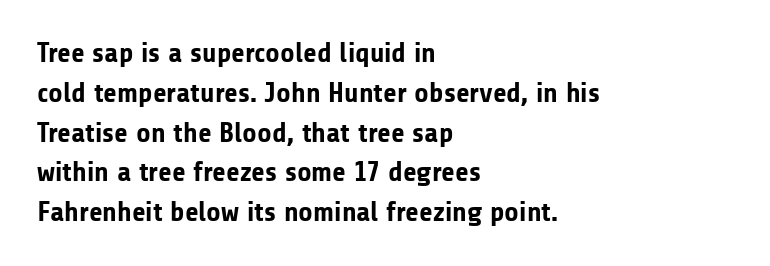
The image shows 28 px bold sans-serif type, upright; set left-aligned, normal line spacing (1.42x), normal letter spacing, not underlined; low stroke contrast and a medium x-height.
